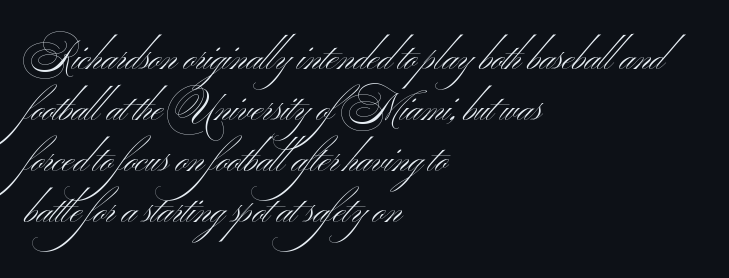
Do the characters align in a grid? No, the font is proportional. Nothing heavy about these letters — not bold at all. Check where the strokes stop: nothing finishes them off — pure sans. Inter-character spacing is left at the font's built-in metrics.
